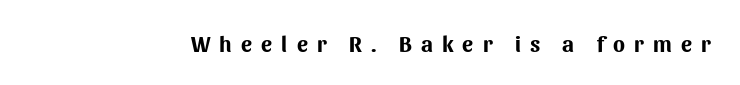
Is there any slant? The stems are plumb. Look at the tracking — it's clearly loosened, letters drifting apart. Descenders hang freely into open space. The font is running at its bold setting.
